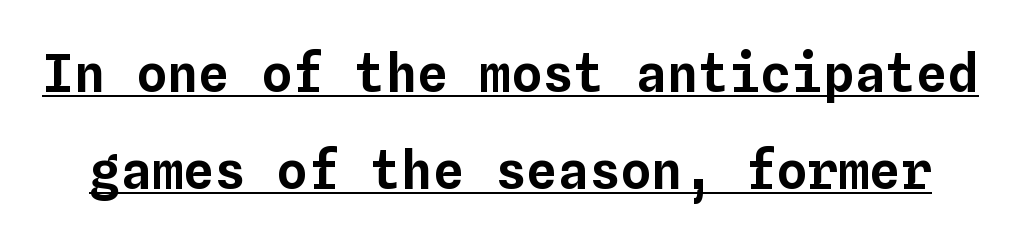
The image shows 52 px text type, upright, monospaced; set line spacing 1.87x, normal letter spacing, underlined; low stroke contrast and a medium x-height.
